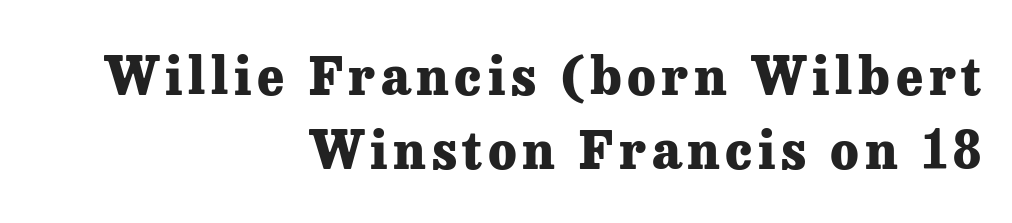
Q: Is the text bold? A: Yes.
Q: Is the text italic (slanted)? A: No, it is upright.
Q: Is the typeface a serif or a sans-serif typeface? A: Serif.
Q: Is the text underlined? A: No.
Q: How is the paragraph aligned? A: Right-aligned.
Q: Is the spacing between lines tight, normal or loose? A: Normal.
Q: Width (condensed, normal, or wide)? A: Normal.
Q: Stroke contrast? A: Low.
Q: x-height? A: Medium.
Q: Monospaced? A: No.
